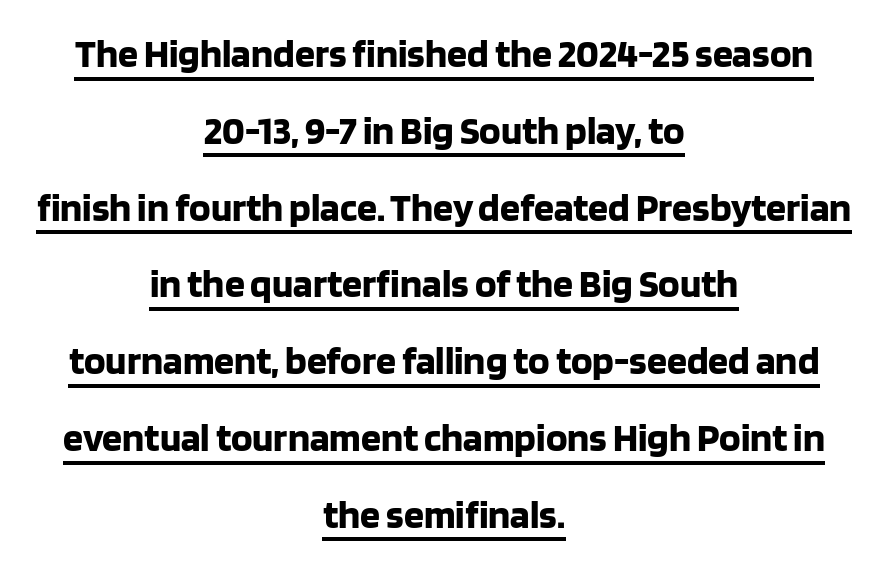
You can tell from the bare stems that sans-serif type was used. The typesetter chose a symmetrical, centered arrangement here. A full-strength bold gives these letters their thick strokes. Honestly, the rows look like they've been pulled way apart.
